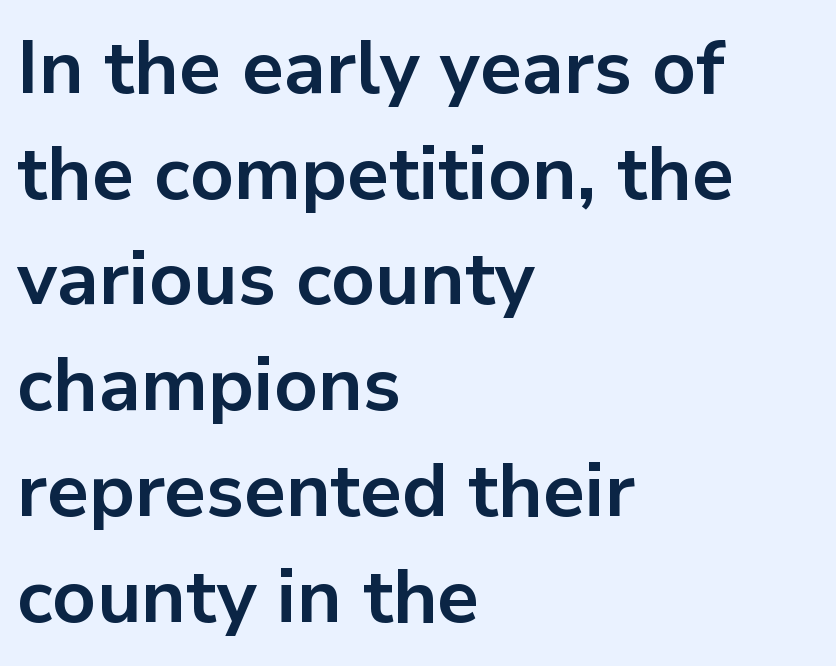
Q: Is the text bold? A: Yes.
Q: Is the text italic (slanted)? A: No, it is upright.
Q: Is the typeface a serif or a sans-serif typeface? A: Sans-serif.
Q: Is the text underlined? A: No.
Q: How is the paragraph aligned? A: Left-aligned.
Q: Is the spacing between letters normal or unusually wide? A: Normal.
Q: Is the spacing between lines tight, normal or loose? A: Normal.
Q: Width (condensed, normal, or wide)? A: Normal.
Q: Stroke contrast? A: Low.
Q: x-height? A: Medium.
Q: Monospaced? A: No.
